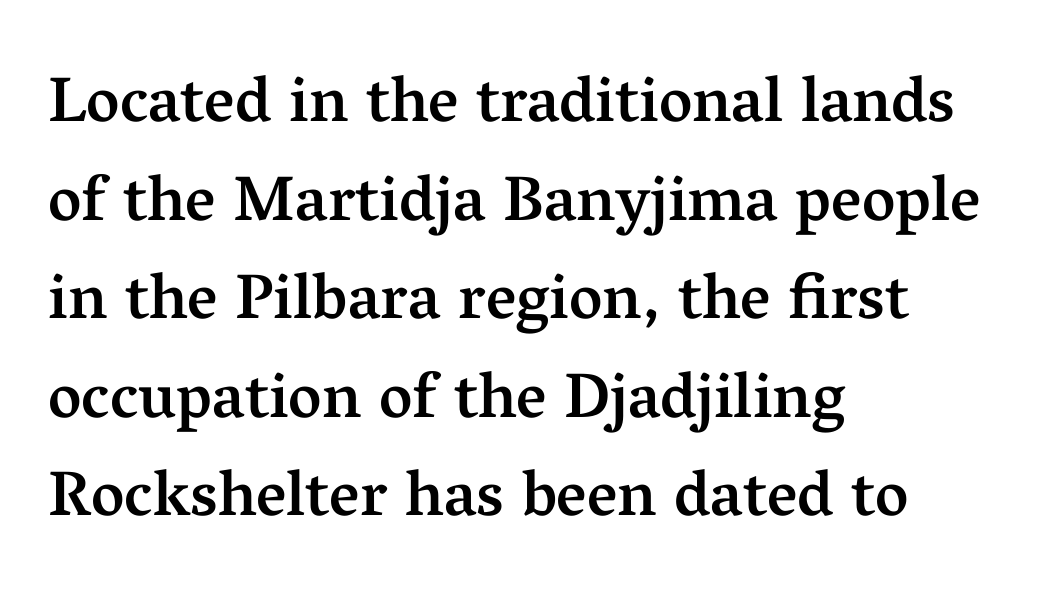
The image shows 64 px semibold serif type, upright; set left-aligned, normal line spacing (1.54x), normal letter spacing, not underlined; medium stroke contrast and a medium x-height.
